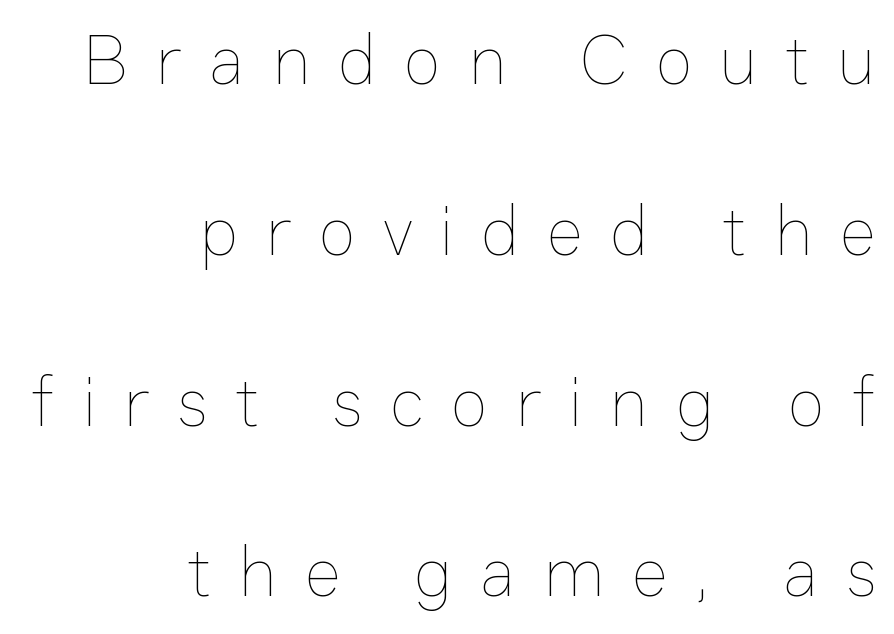
The image shows 70 px thin type, upright; set right-aligned, loose line spacing (2.44x), unusually wide letter spacing (+0.39 em), not underlined; low stroke contrast and a medium x-height.
